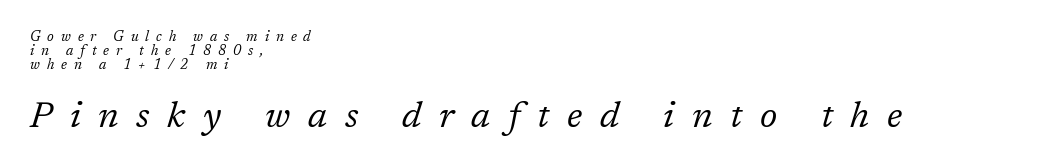
The gap between lines stays unmarked. These lines are rendered in a variable-pitch font. If you measured baseline to baseline, you'd find a short distance. Look at the tracking — it's clearly loosened, letters drifting apart. The strokes carry an ordinary text weight at most. Compared with ordinary roman type, these characters are visibly tilted.
